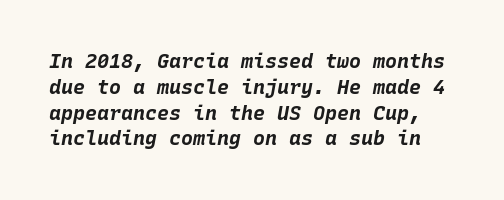
{"italic": "yes", "lean": "right", "slant_degrees": 10, "bold": "yes", "underline": "no", "line_spacing": "normal", "line_spacing_ratio": 1.29, "letter_spacing": "normal", "letter_spacing_em": 0.0, "glyph_px": 20}
